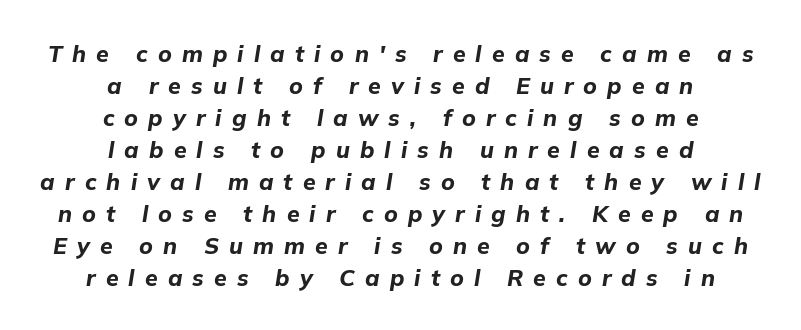
Q: Is the text bold? A: Yes.
Q: Is the text italic (slanted)? A: Yes, it leans right by about 9 degrees.
Q: Is the text underlined? A: No.
Q: How is the paragraph aligned? A: Centered.
Q: Is the spacing between letters normal or unusually wide? A: Unusually wide.
Q: Is the spacing between lines tight, normal or loose? A: Normal.
